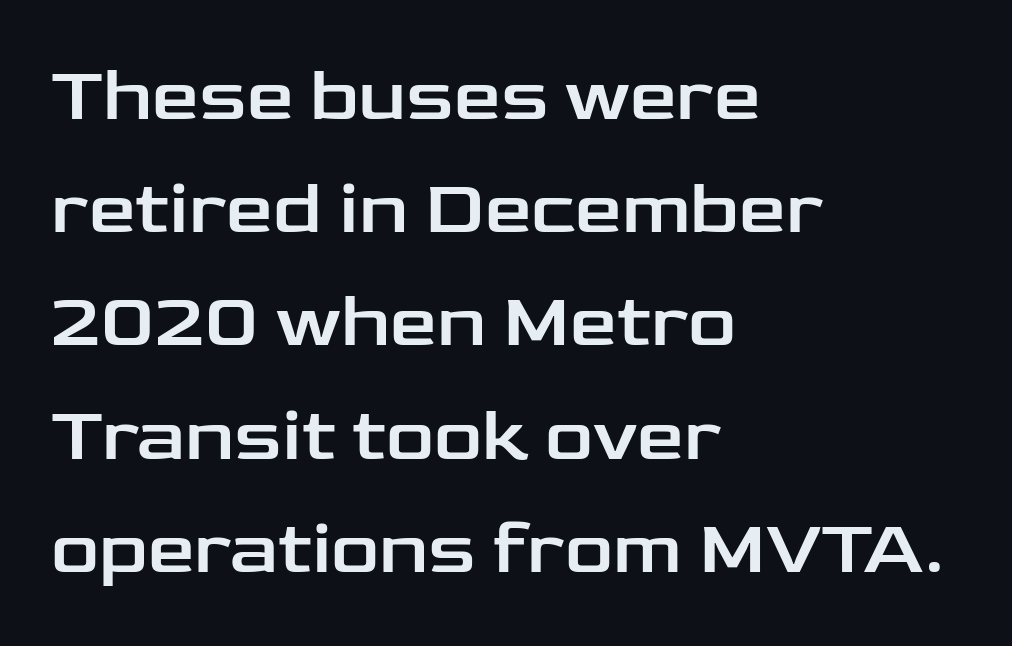
Beneath every word, the page is bare. The rendering anchors every line to the left-hand side. The letterforms sit shoulder to shoulder at normal distance. I'd call this a sans setting — the letters go barefoot. No italicization has been applied; the sample stays upright. Successive baselines arrive at the customary interval.
